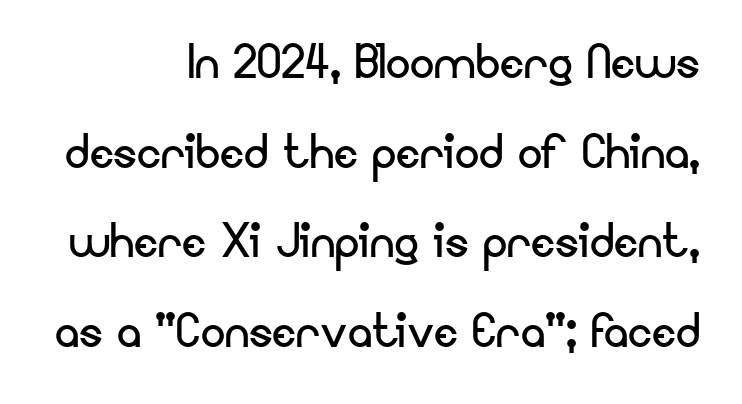
A student would call this right alignment; a typographer would say flush right, rag left. Students, observe: this is what conventionally led text looks like. A light-to-regular cut is what we see here. It's the straight-up-and-down kind of type. Bare-footed words on every line. Does the type have serifs? No, each stem ends abruptly.
